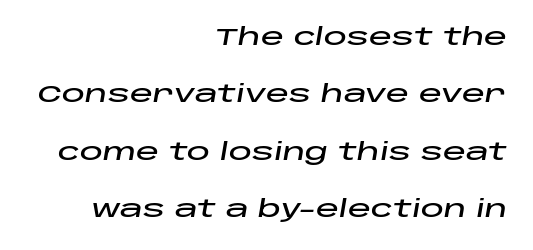
Q: Is the text italic (slanted)? A: Yes, it leans right by about 10 degrees.
Q: Is the text underlined? A: No.
Q: How is the paragraph aligned? A: Right-aligned.
Q: Is the spacing between letters normal or unusually wide? A: Normal.
Q: Is the spacing between lines tight, normal or loose? A: Loose.
